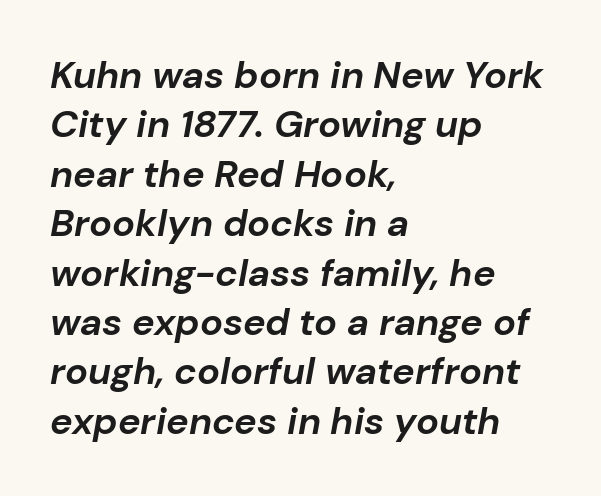
{"italic": "yes", "lean": "right", "slant_degrees": 10, "bold": "yes", "weight": "bold", "width": "normal", "stroke_contrast": "low", "x_height": "medium", "monospaced": "no", "underline": "no", "align": "left", "line_spacing": "normal", "line_spacing_ratio": 1.3, "letter_spacing": "normal", "letter_spacing_em": 0.0, "glyph_px": 38}
